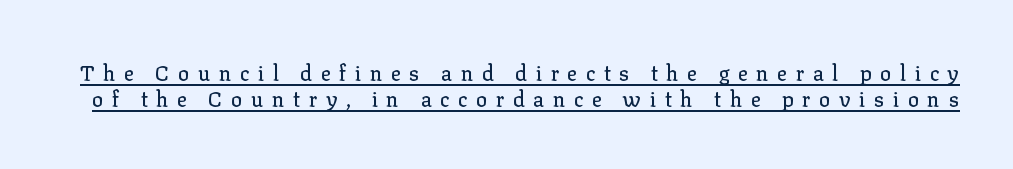
The image shows 21 px text type, upright; set normal line spacing (1.25x), unusually wide letter spacing (+0.4 em), underlined.
